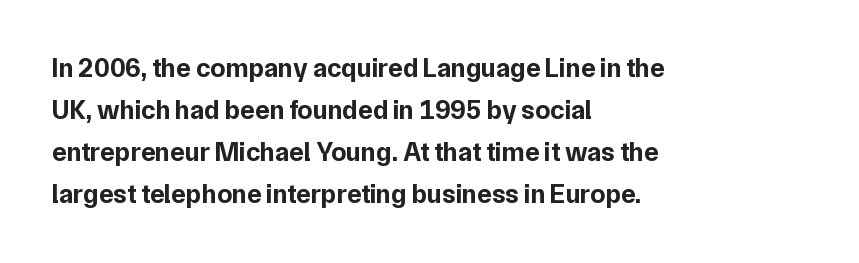
Nothing unusual about the tracking: characters are spaced as the font intends. Layout note: lines flush left. Does the lettering tilt? It doesn't — this is upright. The characters look thick and weighty, a clear bold. If you measured baseline to baseline, you'd find a middling distance. Underlining? Definitely not there.
